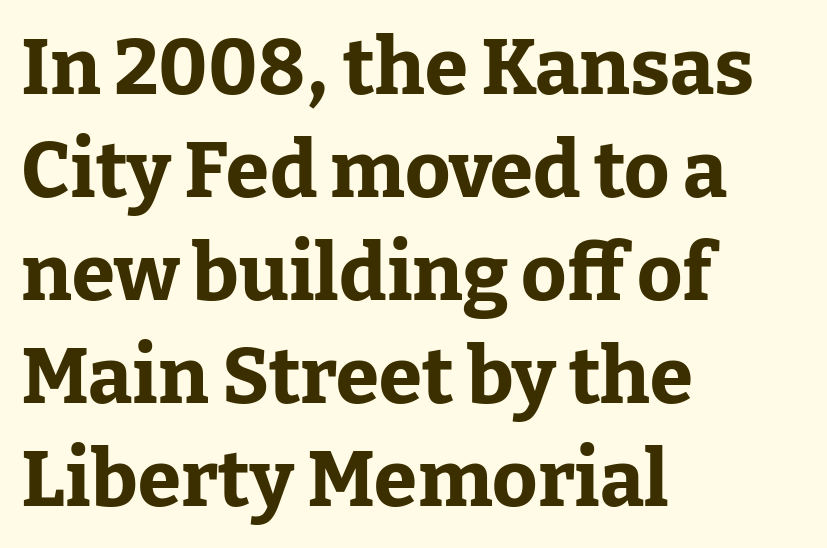
{"serif": "yes", "italic": "no", "bold": "yes", "weight": "bold", "width": "normal", "stroke_contrast": "low", "x_height": "medium", "monospaced": "no", "underline": "no", "align": "left", "line_spacing": "normal", "line_spacing_ratio": 1.32, "letter_spacing": "normal", "letter_spacing_em": 0.0, "glyph_px": 78}
